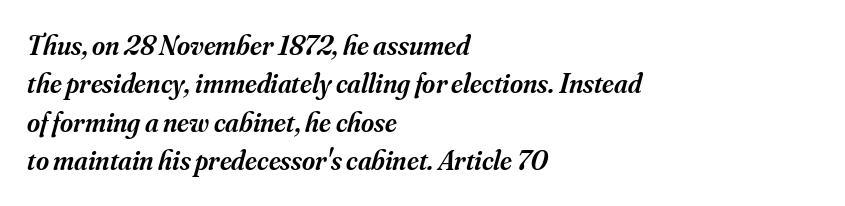
{"serif": "yes", "italic": "yes", "lean": "right", "slant_degrees": 16, "bold": "semi", "weight": "semibold", "width": "normal", "stroke_contrast": "medium", "x_height": "small", "monospaced": "no", "underline": "no", "align": "left", "line_spacing": "normal", "line_spacing_ratio": 1.37, "letter_spacing": "normal", "letter_spacing_em": 0.0, "glyph_px": 28}
